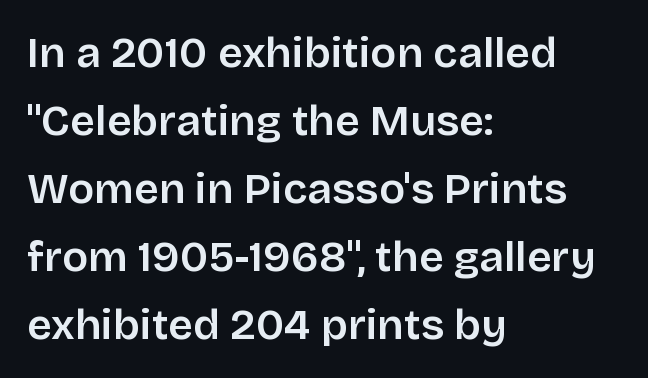
{"serif": "no", "italic": "no", "bold": "semi", "weight": "semibold", "width": "normal", "stroke_contrast": "low", "x_height": "large", "monospaced": "no", "underline": "no", "align": "left", "line_spacing": "normal", "line_spacing_ratio": 1.58, "letter_spacing": "normal", "letter_spacing_em": 0.0, "glyph_px": 43}
